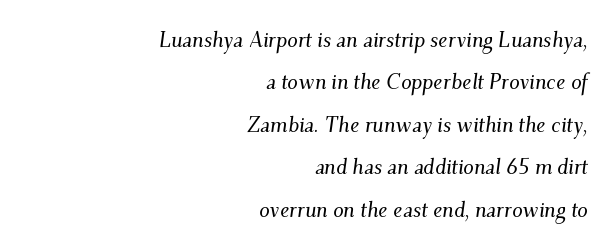
Q: Is the text italic (slanted)? A: Yes, it leans right by about 9 degrees.
Q: Is the text underlined? A: No.
Q: How is the paragraph aligned? A: Right-aligned.
Q: Is the spacing between letters normal or unusually wide? A: Normal.
Q: Is the spacing between lines tight, normal or loose? A: Loose.
